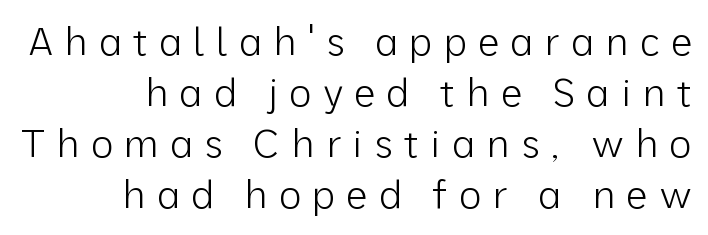
The image shows 39 px light sans-serif type, upright; set right-aligned, normal line spacing (1.31x), unusually wide letter spacing (+0.28 em), not underlined; low stroke contrast and a medium x-height.
